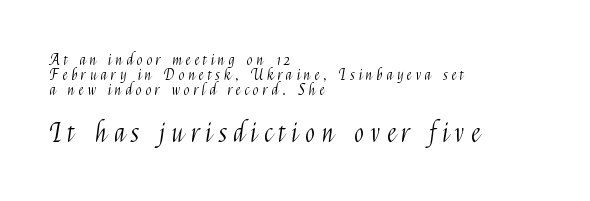
The image shows 26 px text type; set left-aligned, tight line spacing (1.0x), unusually wide letter spacing (+0.27 em), not underlined; the second (bottom) block is 1.73x larger.
